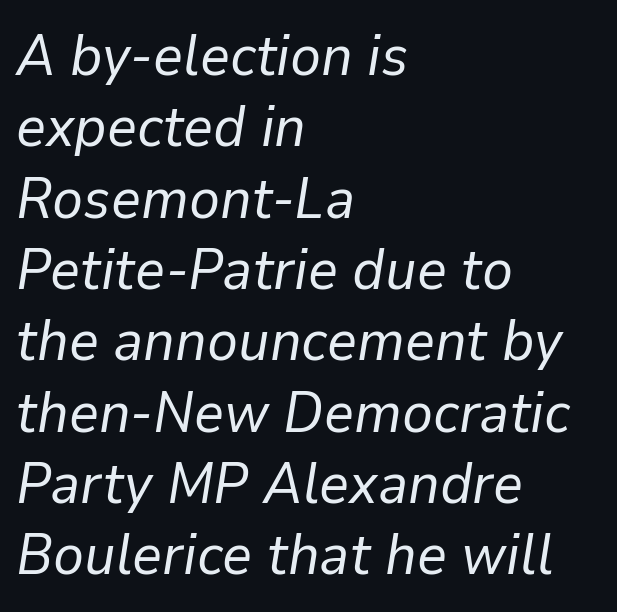
{"italic": "yes", "lean": "right", "slant_degrees": 9, "bold": "no", "weight": "regular", "width": "normal", "stroke_contrast": "low", "x_height": "medium", "monospaced": "no", "underline": "no", "align": "left", "line_spacing_ratio": 1.23, "letter_spacing": "normal", "letter_spacing_em": 0.0, "glyph_px": 58}
